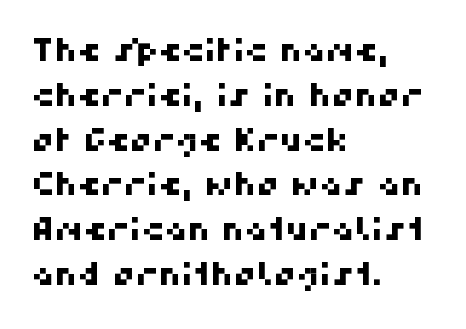
Q: Is the typeface a serif or a sans-serif typeface? A: Sans-serif.
Q: Is the text underlined? A: No.
Q: How is the paragraph aligned? A: Left-aligned.
Q: Is the spacing between letters normal or unusually wide? A: Normal.
Q: Is the spacing between lines tight, normal or loose? A: Normal.
Q: Width (condensed, normal, or wide)? A: Normal.
Q: Stroke contrast? A: High.
Q: x-height? A: Medium.
Q: Monospaced? A: No.
